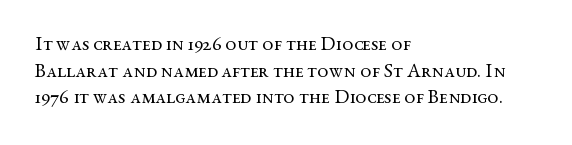
Q: Is the text bold? A: No.
Q: Is the text italic (slanted)? A: No, it is upright.
Q: Is the text underlined? A: No.
Q: How is the paragraph aligned? A: Left-aligned.
Q: Is the spacing between letters normal or unusually wide? A: Normal.
Q: Is the spacing between lines tight, normal or loose? A: Normal.
